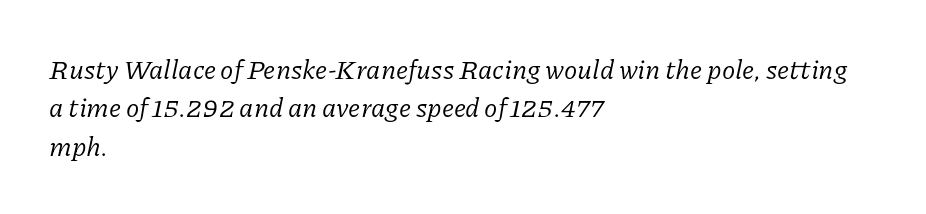
The image shows 27 px text type, italic (leaning right); set left-aligned, normal line spacing (1.42x), normal letter spacing, not underlined.
